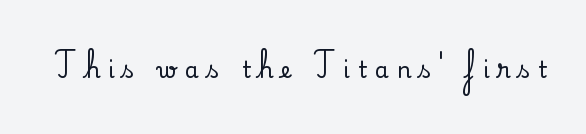
Q: Is the text italic (slanted)? A: No, it is upright.
Q: Is the text underlined? A: No.
Q: Is the spacing between letters normal or unusually wide? A: Unusually wide.
